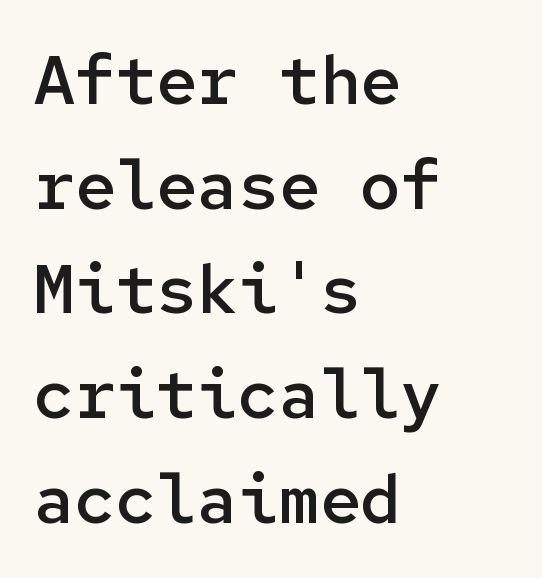
The image shows 68 px semibold sans-serif type, upright, monospaced; set left-aligned, normal line spacing (1.54x), normal letter spacing, not underlined; low stroke contrast and a medium x-height.
